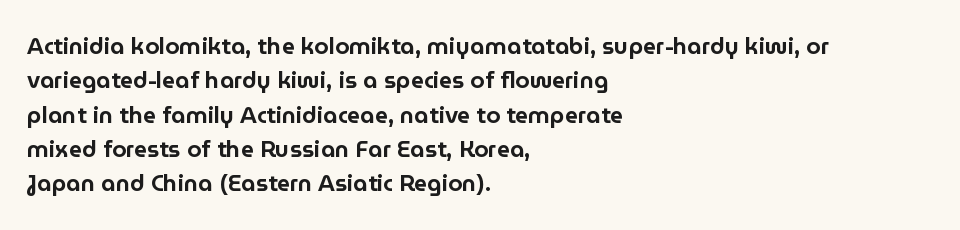
{"italic": "no", "underline": "no", "align": "left", "line_spacing": "normal", "line_spacing_ratio": 1.49, "letter_spacing": "normal", "letter_spacing_em": 0.0, "glyph_px": 23}
